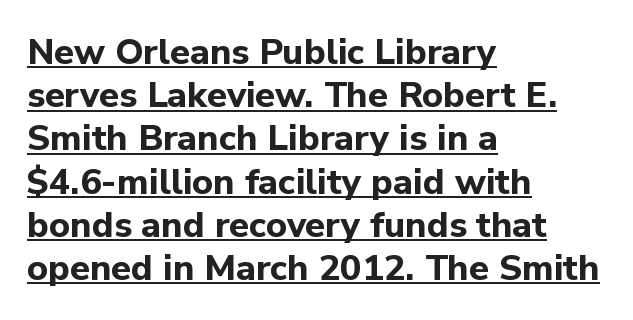
The image shows 36 px bold sans-serif type, upright; set left-aligned, line spacing 1.2x, normal letter spacing, underlined; low stroke contrast and a medium x-height.
